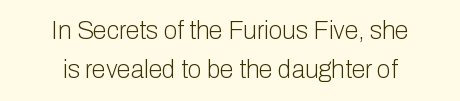
The image shows 25 px text type, upright; set centered, normal line spacing (1.55x), normal letter spacing, not underlined.
